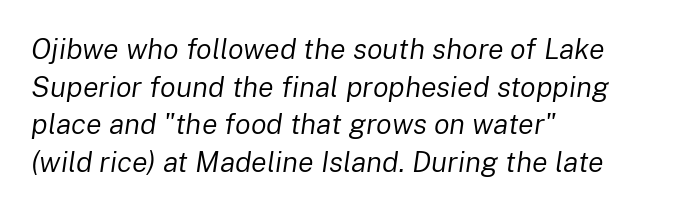
The image shows 29 px regular-weight type, italic (leaning right); set left-aligned, normal line spacing (1.3x), normal letter spacing, not underlined; low stroke contrast and a medium x-height.
